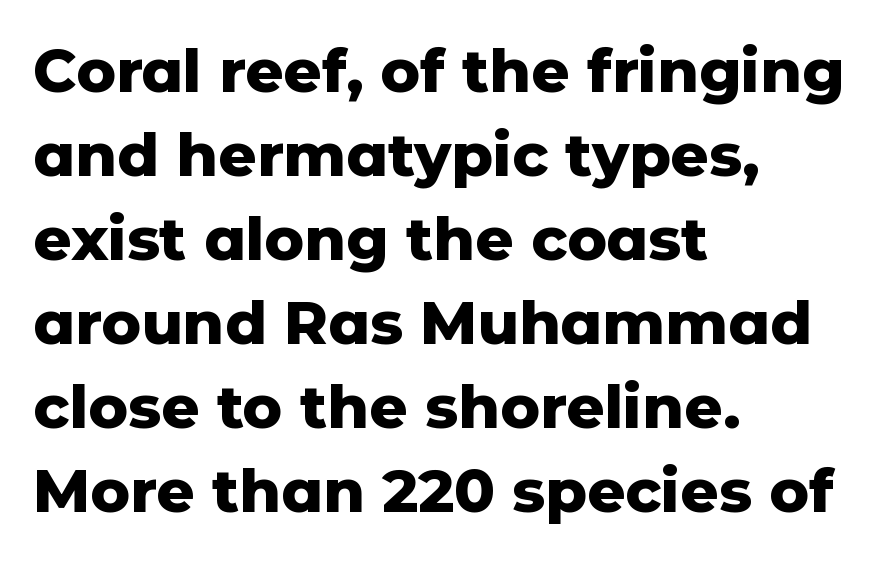
Q: Is the text bold? A: Yes.
Q: Is the text italic (slanted)? A: No, it is upright.
Q: Is the typeface a serif or a sans-serif typeface? A: Sans-serif.
Q: Is the text underlined? A: No.
Q: How is the paragraph aligned? A: Left-aligned.
Q: Is the spacing between letters normal or unusually wide? A: Normal.
Q: Is the spacing between lines tight, normal or loose? A: Normal.
Q: Width (condensed, normal, or wide)? A: Normal.
Q: Stroke contrast? A: Low.
Q: x-height? A: Medium.
Q: Monospaced? A: No.
